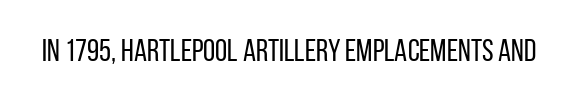
Q: Is the text bold? A: No.
Q: Is the text italic (slanted)? A: No, it is upright.
Q: Is the typeface a serif or a sans-serif typeface? A: Sans-serif.
Q: Is the text underlined? A: No.
Q: Is the spacing between letters normal or unusually wide? A: Normal.
Q: Width (condensed, normal, or wide)? A: Condensed.
Q: Stroke contrast? A: Low.
Q: x-height? A: Large.
Q: Monospaced? A: No.
